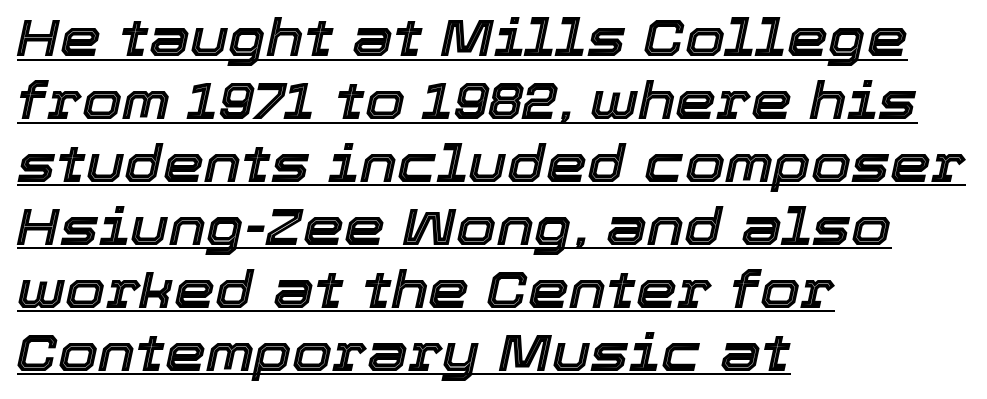
The image shows 52 px text type, italic (leaning right); set left-aligned, line spacing 1.21x, normal letter spacing, underlined; a medium x-height.
